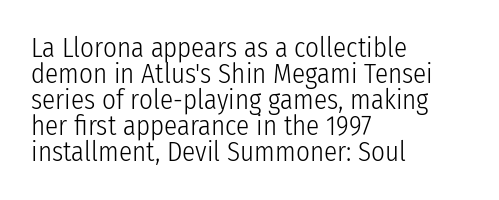
Caption: standard tracking, unaltered. Leftover space on each line is placed entirely after the last word. The specimen omits any rule beneath the text block's lines. The letters stand upright; this is a roman face. Tightly led — the rows are bunched.
